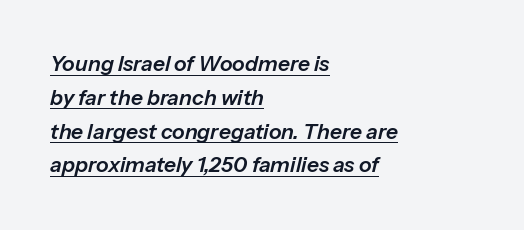
Q: Is the text italic (slanted)? A: Yes, it leans right by about 13 degrees.
Q: Is the text underlined? A: Yes.
Q: How is the paragraph aligned? A: Left-aligned.
Q: Is the spacing between letters normal or unusually wide? A: Normal.
Q: Is the spacing between lines tight, normal or loose? A: Normal.
